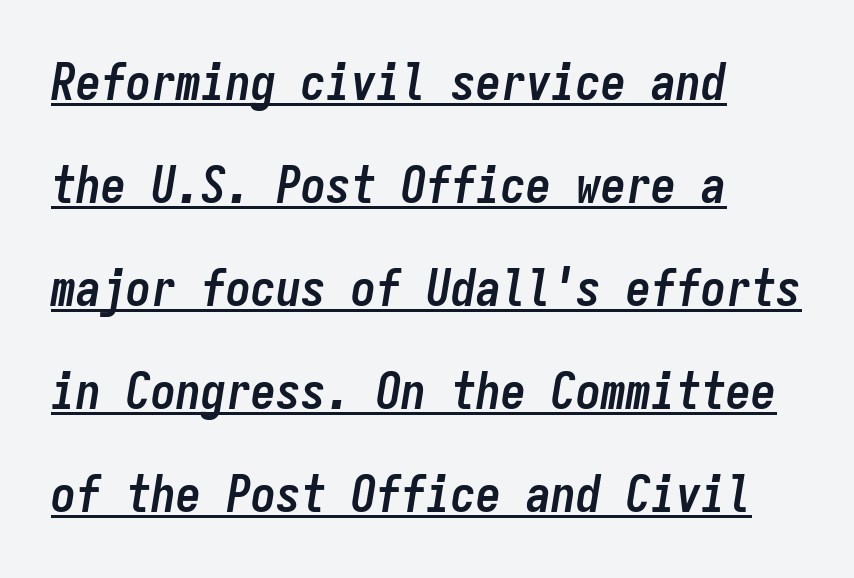
The image shows 50 px semibold, condensed type, italic (leaning right), monospaced; set left-aligned, loose line spacing (2.06x), normal letter spacing, underlined; low stroke contrast and a medium x-height.
